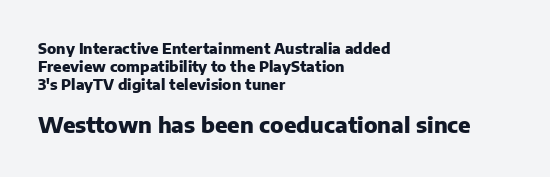
{"italic": "no", "bold": "yes", "underline": "no", "align": "left", "line_spacing_ratio": 1.21, "letter_spacing": "normal", "letter_spacing_em": 0.0, "larger_block": "second", "size_ratio": 1.47, "glyph_px": 22}
